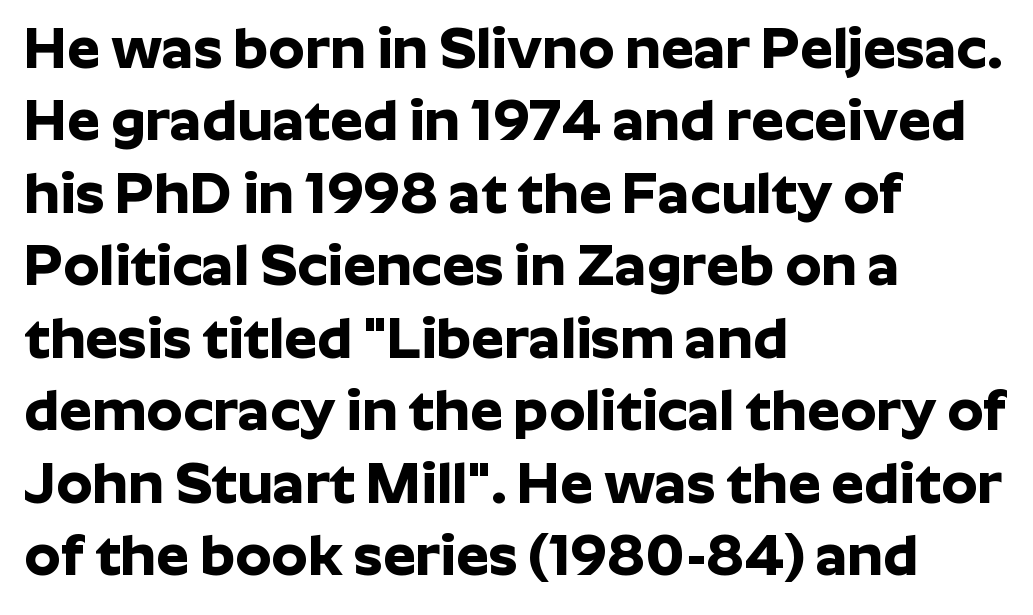
The image shows 58 px bold sans-serif type, upright; set left-aligned, normal line spacing (1.25x), normal letter spacing, not underlined; low stroke contrast and a medium x-height.
